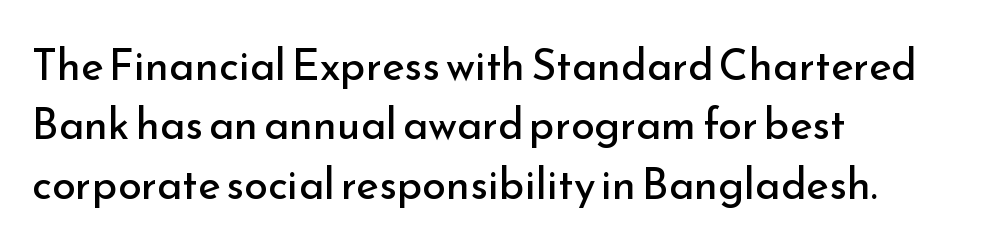
{"serif": "no", "italic": "no", "bold": "no", "weight": "regular", "width": "normal", "stroke_contrast": "low", "x_height": "small", "monospaced": "no", "underline": "no", "align": "left", "line_spacing": "normal", "line_spacing_ratio": 1.38, "letter_spacing": "normal", "letter_spacing_em": 0.0, "glyph_px": 43}
